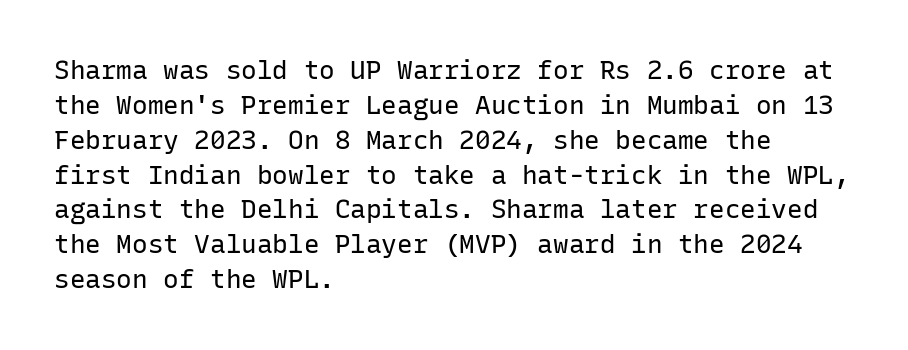
Q: Is the text bold? A: No.
Q: Is the text italic (slanted)? A: No, it is upright.
Q: Is the text underlined? A: No.
Q: How is the paragraph aligned? A: Left-aligned.
Q: Is the spacing between letters normal or unusually wide? A: Normal.
Q: Is the spacing between lines tight, normal or loose? A: Normal.
